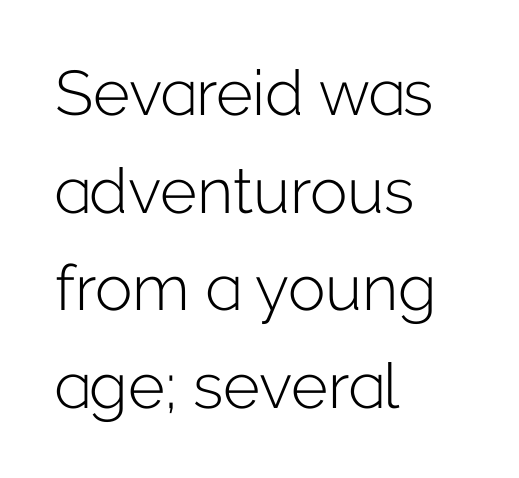
The image shows 63 px light sans-serif type, upright; set left-aligned, normal line spacing (1.55x), normal letter spacing, not underlined; low stroke contrast and a medium x-height.
